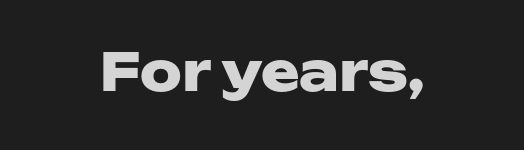
The image shows 52 px heavy, wide sans-serif type, upright; set normal letter spacing, not underlined; low stroke contrast and a medium x-height.
